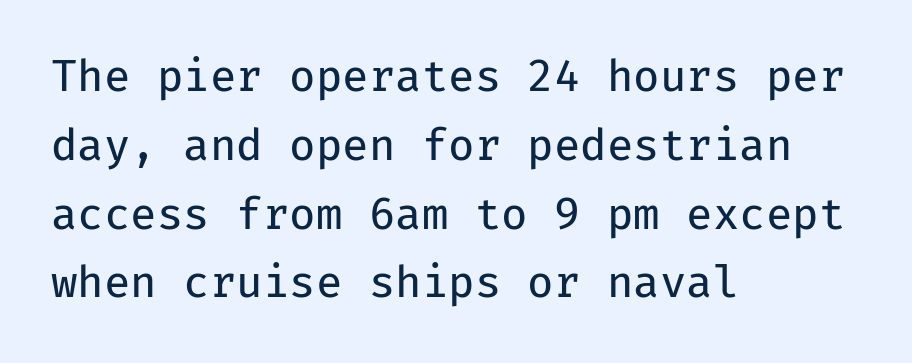
The image shows 43 px regular-weight sans-serif type, upright, monospaced; set left-aligned, normal line spacing (1.6x), normal letter spacing, not underlined; low stroke contrast and a medium x-height.
